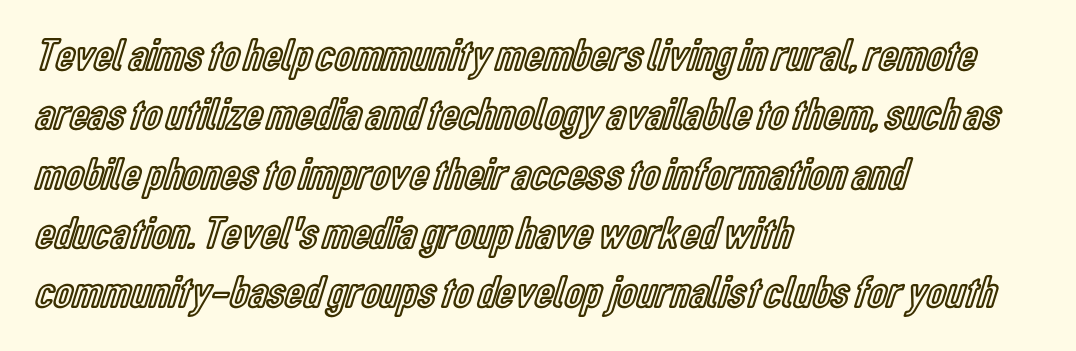
Do the characters align in a grid? No, the font is proportional. Honestly, the row spacing looks completely unremarkable. The paragraph has a hard left edge and a soft right edge.
